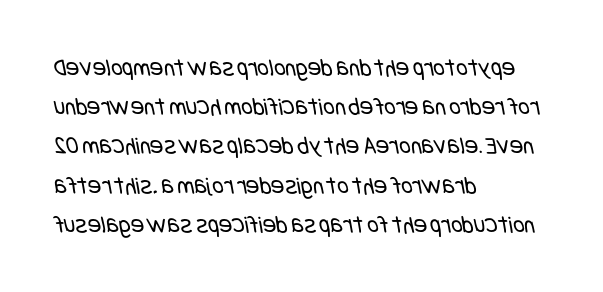
The glyphs are unaccompanied by any horizontal stroke below them. The passage shown is not bold in any degree. Notice how descenders clear the ascenders below comfortably — that's standard leading. Honestly, the letter spacing is just normal — you wouldn't notice it. Caption: multi-line text, flush left, ragged right.
